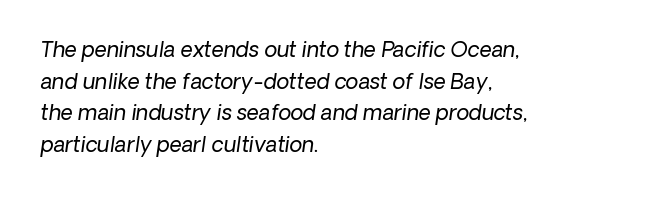
Is the stroke heavy? The answer is a plain regular-or-lighter. A bare baseline throughout the passage. The rows are spaced the way most documents space them. Leftover space on each line is placed entirely after the last word.
